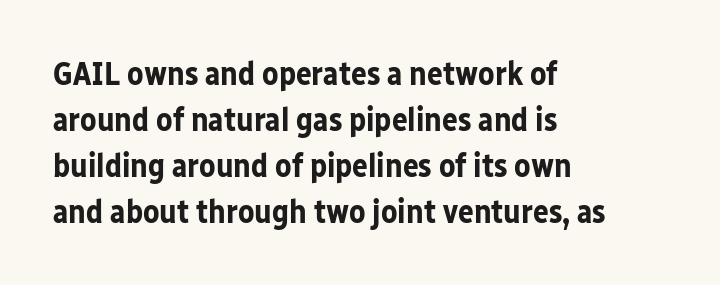
How heavy is the stroke? Heavy — this is a bold. Plain, unruled lines of type. Short note: letters normally spaced. Ascenders rise straight up at ninety degrees. Alignment: flush left. One glance says typical: line gaps are just what's usual.
